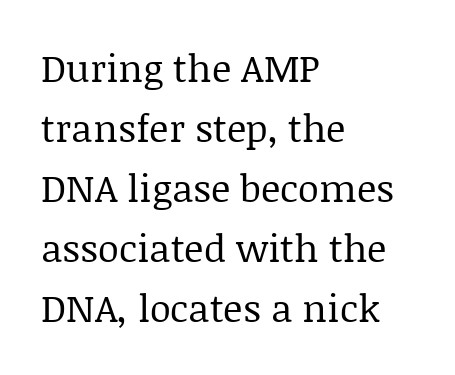
Q: Is the text bold? A: No.
Q: Is the text italic (slanted)? A: No, it is upright.
Q: Is the typeface a serif or a sans-serif typeface? A: Serif.
Q: Is the text underlined? A: No.
Q: How is the paragraph aligned? A: Left-aligned.
Q: Is the spacing between letters normal or unusually wide? A: Normal.
Q: Is the spacing between lines tight, normal or loose? A: Normal.
Q: Width (condensed, normal, or wide)? A: Normal.
Q: Stroke contrast? A: Low.
Q: x-height? A: Large.
Q: Monospaced? A: No.
